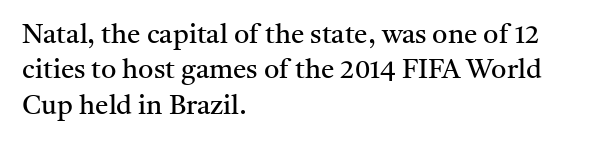
Q: Is the text bold? A: No.
Q: Is the text italic (slanted)? A: No, it is upright.
Q: Is the text underlined? A: No.
Q: How is the paragraph aligned? A: Left-aligned.
Q: Is the spacing between letters normal or unusually wide? A: Normal.
Q: Is the spacing between lines tight, normal or loose? A: Normal.
